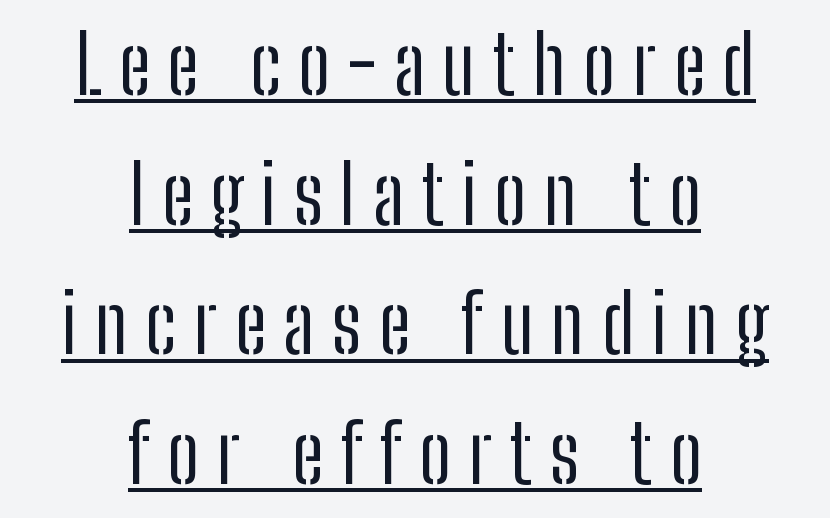
The image shows 80 px regular-weight, condensed sans-serif type, upright; set centered, normal line spacing (1.62x), unusually wide letter spacing (+0.22 em), underlined; low stroke contrast and a medium x-height.
